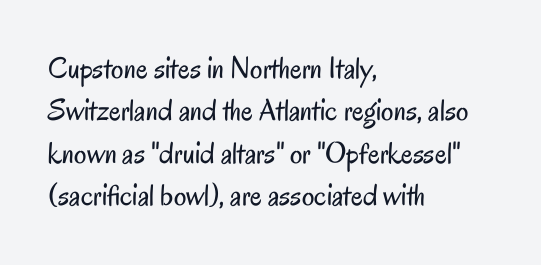
Descenders hang freely into open space. Spacing between characters is what you'd get straight out of the box. The typeface has the unassuming heft of standard copy or less. The block of text has a typical density, with ordinary space between rows. Looks like regular typesetting: each glyph gets only the width it needs. When letters stand straight like this, we call the style roman or upright.
